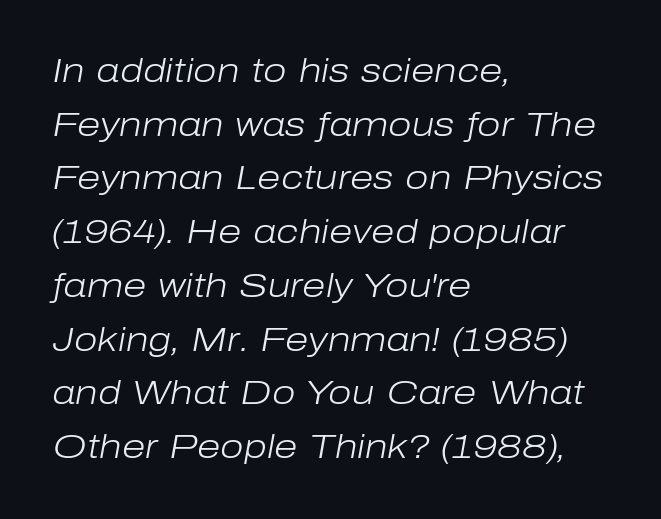
The face used here is rendered with its standard letterfit. Proportional: the letters do not fall into vertical columns. Summary of weight: not heavy and not bold. The rendering uses a moderate line-height, typical for paragraphs. A clean baseline with only descenders dipping below it. Which margin do the lines hug? The left one — the right edge is uneven.
